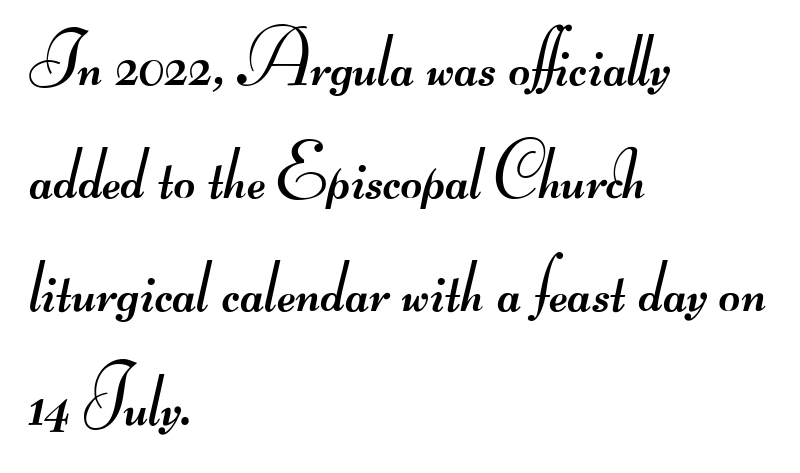
{"serif": "no", "bold": "no", "weight": "regular", "width": "wide", "stroke_contrast": "medium", "monospaced": "no", "underline": "no", "align": "left", "line_spacing": "normal", "line_spacing_ratio": 1.53, "letter_spacing": "normal", "letter_spacing_em": 0.0, "glyph_px": 74}
